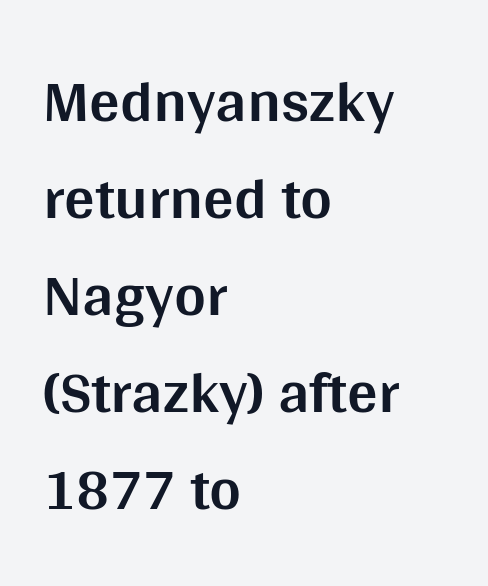
Q: Is the text bold? A: Yes.
Q: Is the text italic (slanted)? A: No, it is upright.
Q: Is the typeface a serif or a sans-serif typeface? A: Sans-serif.
Q: Is the text underlined? A: No.
Q: How is the paragraph aligned? A: Left-aligned.
Q: Is the spacing between letters normal or unusually wide? A: Normal.
Q: Is the spacing between lines tight, normal or loose? A: Normal.
Q: Width (condensed, normal, or wide)? A: Normal.
Q: Stroke contrast? A: Medium.
Q: x-height? A: Large.
Q: Monospaced? A: No.
